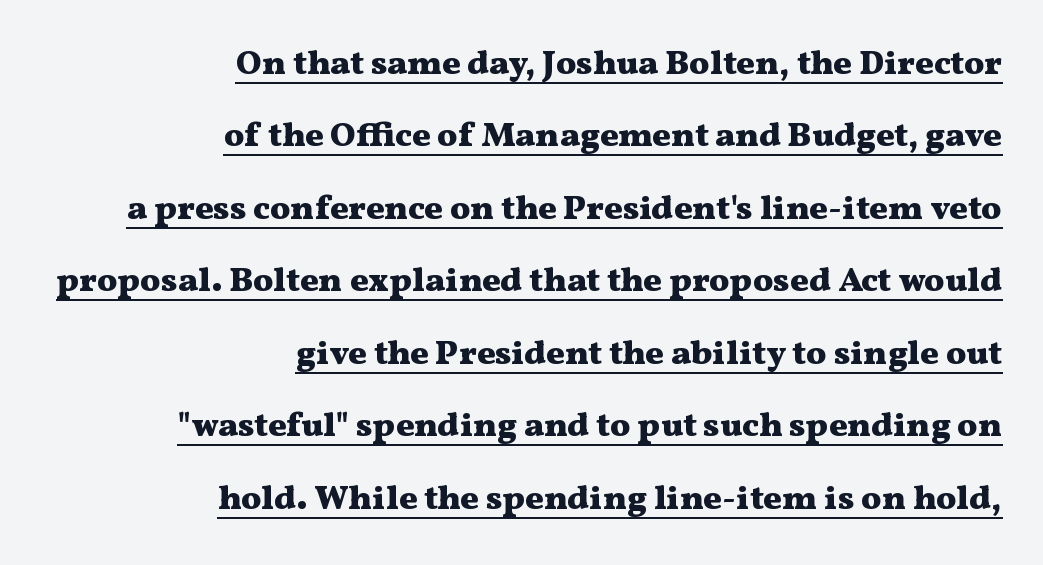
Q: Is the text bold? A: Yes.
Q: Is the text italic (slanted)? A: No, it is upright.
Q: Is the typeface a serif or a sans-serif typeface? A: Serif.
Q: Is the text underlined? A: Yes.
Q: How is the paragraph aligned? A: Right-aligned.
Q: Is the spacing between letters normal or unusually wide? A: Normal.
Q: Is the spacing between lines tight, normal or loose? A: Loose.
Q: Width (condensed, normal, or wide)? A: Wide.
Q: Stroke contrast? A: Medium.
Q: x-height? A: Medium.
Q: Monospaced? A: No.
